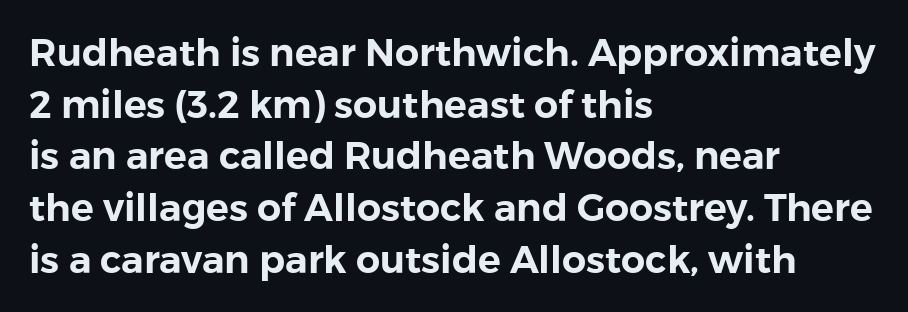
{"serif": "no", "italic": "no", "width": "normal", "stroke_contrast": "low", "x_height": "medium", "monospaced": "no", "underline": "no", "align": "left", "line_spacing": "normal", "line_spacing_ratio": 1.36, "letter_spacing": "normal", "letter_spacing_em": 0.0, "glyph_px": 38}
